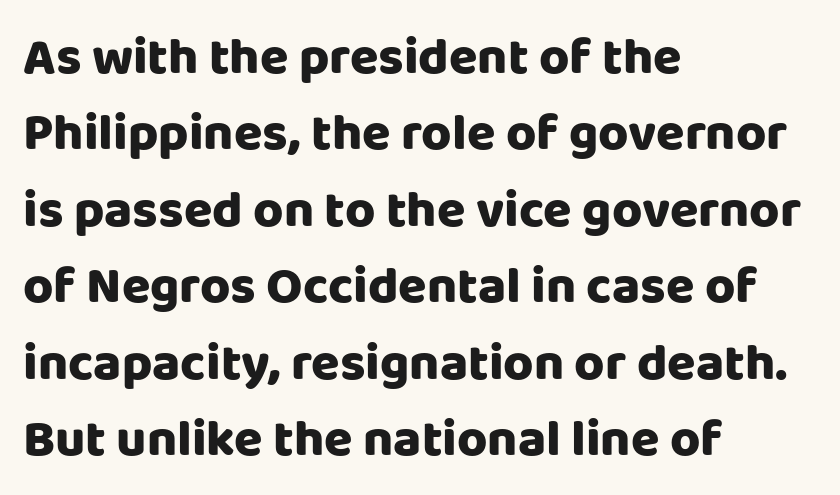
The image shows 52 px sans-serif type, upright; set left-aligned, normal line spacing (1.47x), normal letter spacing, not underlined; low stroke contrast and a large x-height.
